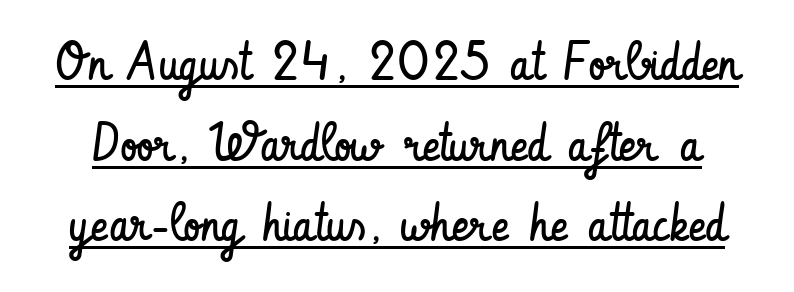
Q: Is the text bold? A: No.
Q: Is the text italic (slanted)? A: No, it is upright.
Q: Is the typeface a serif or a sans-serif typeface? A: Sans-serif.
Q: Is the text underlined? A: Yes.
Q: Is the spacing between letters normal or unusually wide? A: Normal.
Q: Is the spacing between lines tight, normal or loose? A: Normal.
Q: Width (condensed, normal, or wide)? A: Condensed.
Q: Stroke contrast? A: Low.
Q: x-height? A: Small.
Q: Monospaced? A: No.
